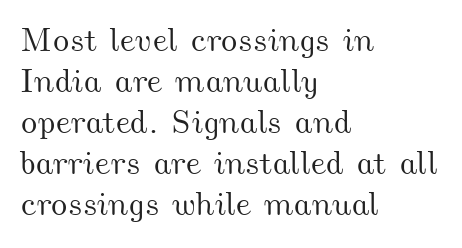
The text block is weighted toward the left margin, trailing off unevenly rightward. Does extra space separate the letters? No, they use regular spacing. Check under the words: just untouched page. Here the designer chose a conventional face with non-uniform glyph widths.
